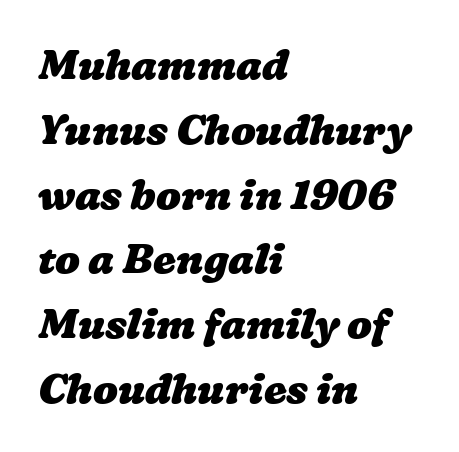
Q: Is the text bold? A: Yes.
Q: Is the text underlined? A: No.
Q: How is the paragraph aligned? A: Left-aligned.
Q: Is the spacing between letters normal or unusually wide? A: Normal.
Q: Is the spacing between lines tight, normal or loose? A: Normal.
Q: Width (condensed, normal, or wide)? A: Wide.
Q: Stroke contrast? A: Low.
Q: x-height? A: Medium.
Q: Monospaced? A: No.
